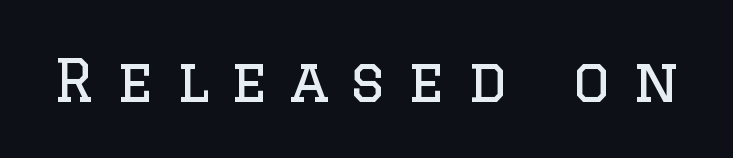
Q: Is the text bold? A: No.
Q: Is the text italic (slanted)? A: No, it is upright.
Q: Is the typeface a serif or a sans-serif typeface? A: Serif.
Q: Is the text underlined? A: No.
Q: Is the spacing between letters normal or unusually wide? A: Unusually wide.
Q: Width (condensed, normal, or wide)? A: Normal.
Q: Stroke contrast? A: Low.
Q: x-height? A: Large.
Q: Monospaced? A: No.
